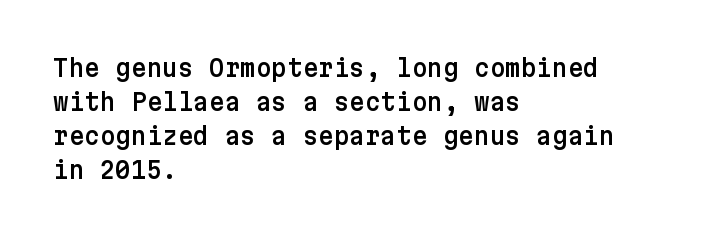
The image shows 24 px text type, upright; set left-aligned, normal line spacing (1.42x), normal letter spacing, not underlined.
